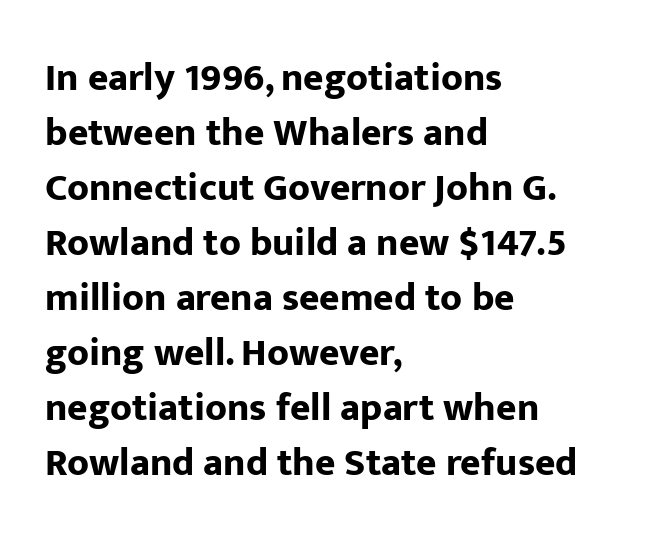
Q: Is the text bold? A: Yes.
Q: Is the text italic (slanted)? A: No, it is upright.
Q: Is the typeface a serif or a sans-serif typeface? A: Sans-serif.
Q: Is the text underlined? A: No.
Q: How is the paragraph aligned? A: Left-aligned.
Q: Is the spacing between letters normal or unusually wide? A: Normal.
Q: Is the spacing between lines tight, normal or loose? A: Normal.
Q: Width (condensed, normal, or wide)? A: Normal.
Q: Stroke contrast? A: Low.
Q: x-height? A: Medium.
Q: Monospaced? A: No.
